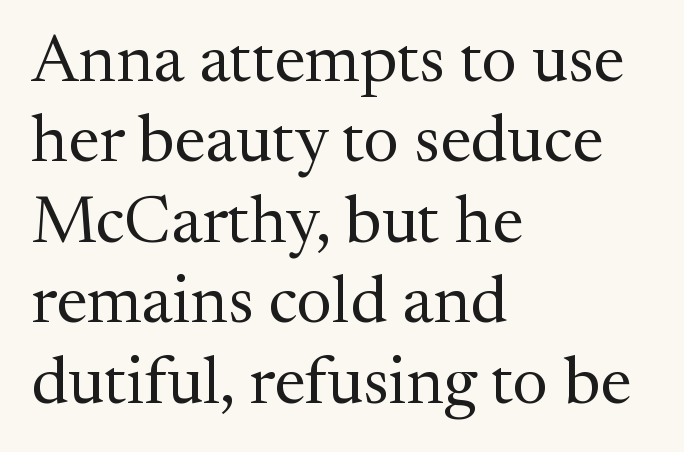
The image shows 67 px regular-weight serif type, upright; set left-aligned, line spacing 1.2x, normal letter spacing, not underlined; medium stroke contrast and a medium x-height.
